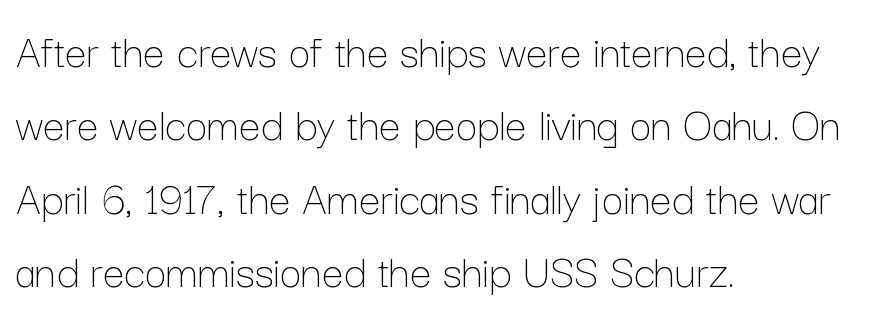
Q: Is the text bold? A: No.
Q: Is the text italic (slanted)? A: No, it is upright.
Q: Is the text underlined? A: No.
Q: How is the paragraph aligned? A: Left-aligned.
Q: Is the spacing between letters normal or unusually wide? A: Normal.
Q: Is the spacing between lines tight, normal or loose? A: Normal.
Q: Width (condensed, normal, or wide)? A: Normal.
Q: Stroke contrast? A: Low.
Q: x-height? A: Medium.
Q: Monospaced? A: No.
